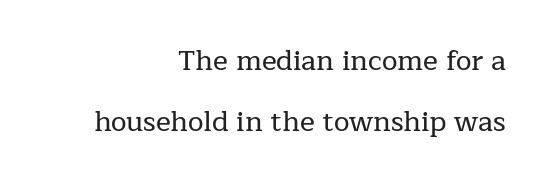
Default kerning and tracking; the words read as compact shapes. This sample has the flowing, uneven cadence of proportional lettering. The passage is arranged like a letterhead date or caption credit — flush right. The designer dialed line spacing up above the default.
